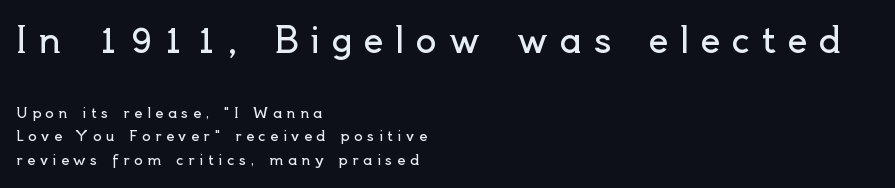
Q: Is the text bold? A: No.
Q: Is the text italic (slanted)? A: No, it is upright.
Q: Is the typeface a serif or a sans-serif typeface? A: Sans-serif.
Q: Is the text underlined? A: No.
Q: How is the paragraph aligned? A: Left-aligned.
Q: Is the spacing between letters normal or unusually wide? A: Unusually wide.
Q: Is the spacing between lines tight, normal or loose? A: Normal.
Q: Which block of text is set in a larger size, the first (top) or the second (bottom)? A: The first (top) one.
Q: Width (condensed, normal, or wide)? A: Normal.
Q: x-height? A: Small.
Q: Monospaced? A: No.
